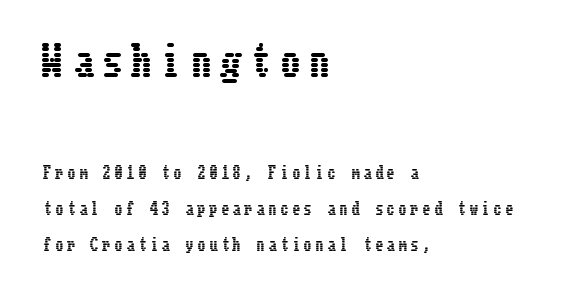
The image shows 40 px condensed type, upright; set left-aligned, loose line spacing (2.25x), unusually wide letter spacing (+0.24 em), not underlined; the first (top) block is 2.5x larger; low stroke contrast and a medium x-height.
